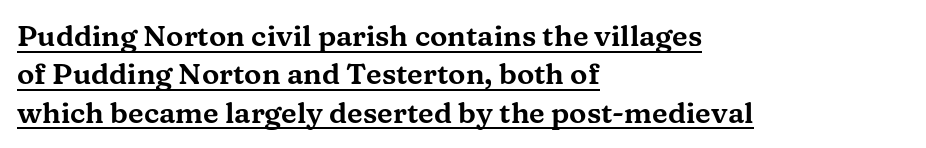
If you measured baseline to baseline, you'd find a middling distance. The rendering anchors every line to the left-hand side. The face used here is seriffed, in the tradition of book romans. The type is set solid horizontally, with unmodified tracking. Underlined type. Think of a printed novel: that variable character pitch is what you see here.
